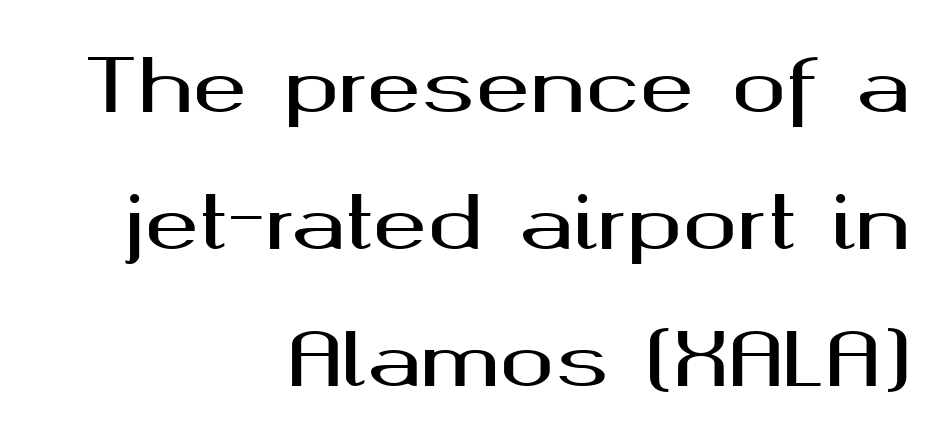
{"serif": "no", "italic": "no", "width": "wide", "stroke_contrast": "medium", "x_height": "medium", "monospaced": "no", "underline": "no", "align": "right", "line_spacing_ratio": 1.88, "letter_spacing": "normal", "letter_spacing_em": 0.0, "glyph_px": 73}
